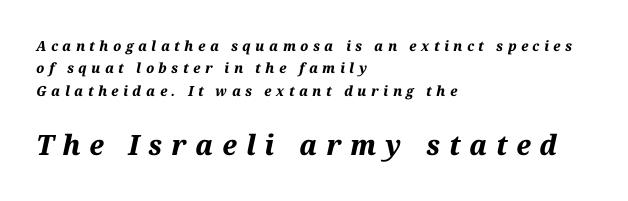
The specimen omits any rule beneath the text block's lines. The glyphs have the mass of a bold cut. The letters in the lower block stand taller than those in the block above. Style check: oblique. This rendering uses left alignment, leaving the right contour irregular.
